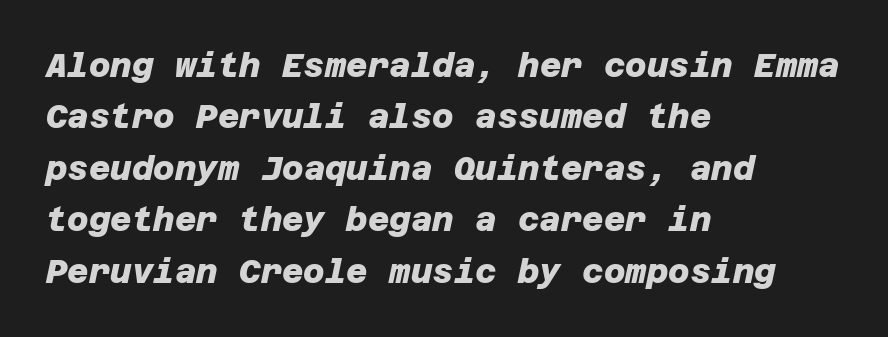
Q: Is the text bold? A: Yes.
Q: Is the typeface a serif or a sans-serif typeface? A: Sans-serif.
Q: Is the text underlined? A: No.
Q: How is the paragraph aligned? A: Left-aligned.
Q: Is the spacing between letters normal or unusually wide? A: Normal.
Q: Is the spacing between lines tight, normal or loose? A: Normal.
Q: Width (condensed, normal, or wide)? A: Normal.
Q: Stroke contrast? A: Low.
Q: x-height? A: Large.
